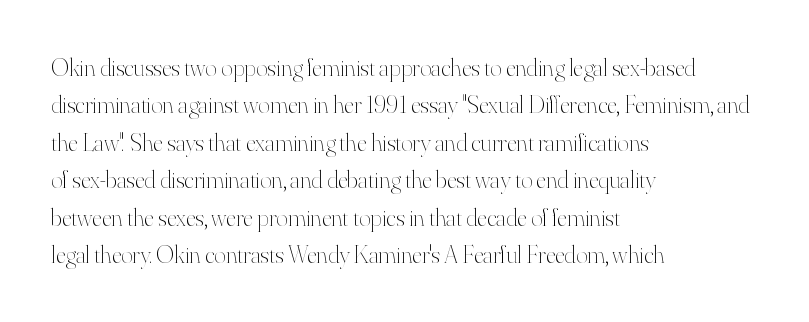
Q: Is the text bold? A: No.
Q: Is the text italic (slanted)? A: No, it is upright.
Q: Is the text underlined? A: No.
Q: How is the paragraph aligned? A: Left-aligned.
Q: Is the spacing between letters normal or unusually wide? A: Normal.
Q: Is the spacing between lines tight, normal or loose? A: Normal.
